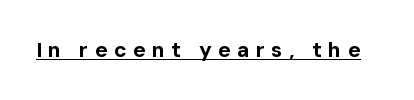
Q: Is the text bold? A: Yes.
Q: Is the text italic (slanted)? A: No, it is upright.
Q: Is the text underlined? A: Yes.
Q: Is the spacing between letters normal or unusually wide? A: Unusually wide.
